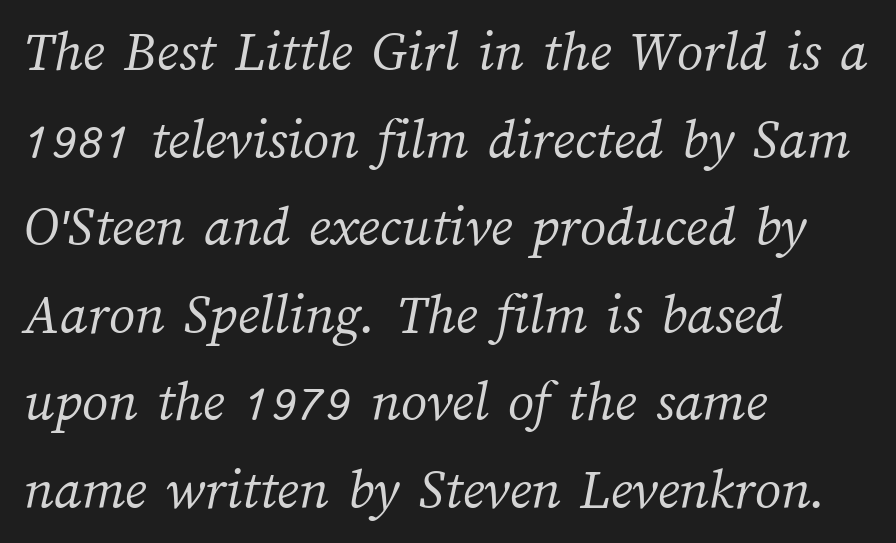
Q: Is the text bold? A: No.
Q: Is the text underlined? A: No.
Q: How is the paragraph aligned? A: Left-aligned.
Q: Is the spacing between letters normal or unusually wide? A: Normal.
Q: Is the spacing between lines tight, normal or loose? A: Normal.
Q: Width (condensed, normal, or wide)? A: Normal.
Q: Stroke contrast? A: Medium.
Q: x-height? A: Medium.
Q: Monospaced? A: No.
